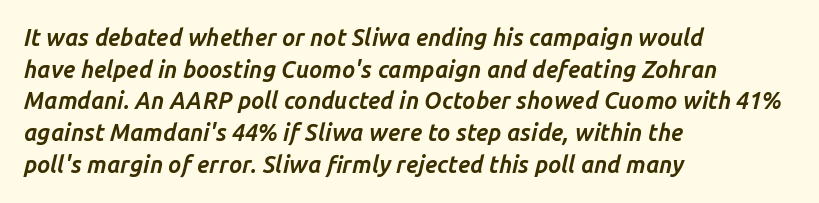
Q: Is the text bold? A: Yes.
Q: Is the text italic (slanted)? A: Yes, it leans right by about 14 degrees.
Q: Is the text underlined? A: No.
Q: How is the paragraph aligned? A: Left-aligned.
Q: Is the spacing between letters normal or unusually wide? A: Normal.
Q: Is the spacing between lines tight, normal or loose? A: Normal.
